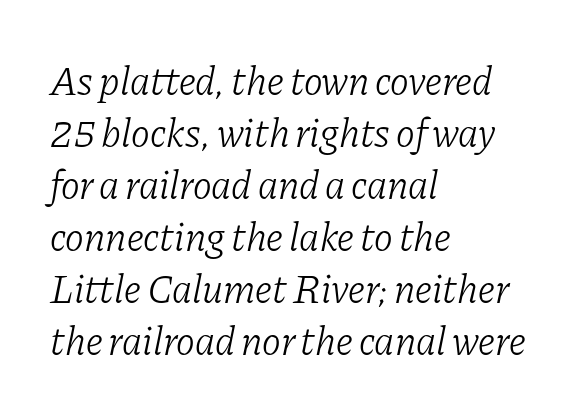
Q: Is the text bold? A: No.
Q: Is the text italic (slanted)? A: Yes, it leans right by about 11 degrees.
Q: Is the typeface a serif or a sans-serif typeface? A: Serif.
Q: Is the text underlined? A: No.
Q: How is the paragraph aligned? A: Left-aligned.
Q: Is the spacing between letters normal or unusually wide? A: Normal.
Q: Is the spacing between lines tight, normal or loose? A: Normal.
Q: Width (condensed, normal, or wide)? A: Normal.
Q: Stroke contrast? A: Low.
Q: x-height? A: Medium.
Q: Monospaced? A: No.
